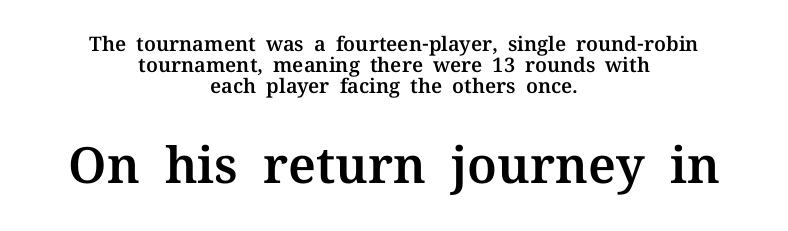
Where is the straight margin? There isn't one; the lines are centered. Proportional: the letters do not fall into vertical columns. The type is set solid horizontally, with unmodified tracking. The passage shown begins with its smaller block and ends with its larger one. These lines were composed using upright roman letters.
